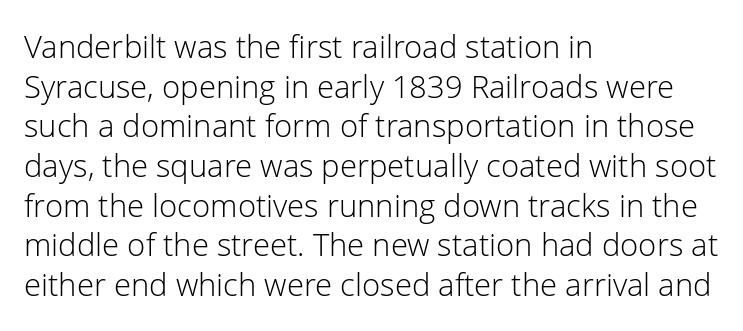
Unbolded letterforms with no extra heft. Each line starts at the same left margin while the right side varies. Line spacing here is normal. Stroke terminals: plain, sans-serif.
